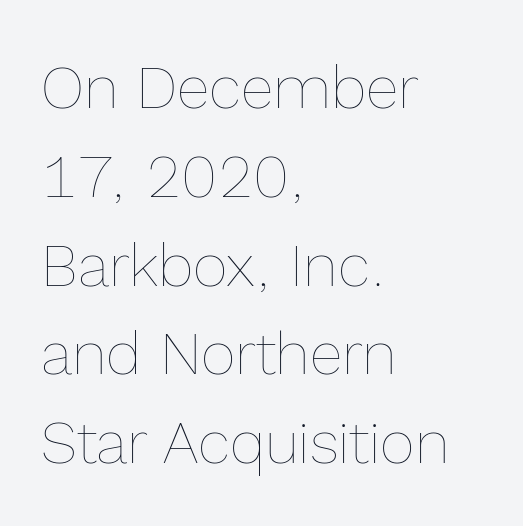
The vertical gap from one line to the next is medium. Looks like regular typesetting: each glyph gets only the width it needs. The gaps between neighbouring characters are ordinary and unremarkable. Vertical stems look standard width or narrower in stroke. Short and long lines alike share a common starting point at left.
